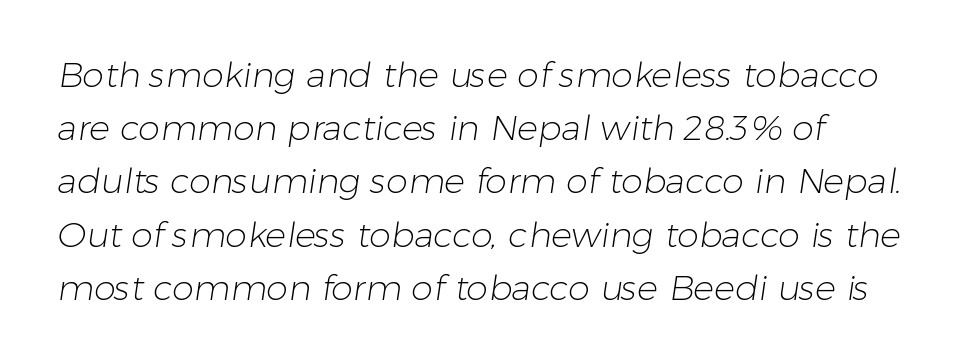
The image shows 35 px light sans-serif type; set normal line spacing (1.52x), normal letter spacing, not underlined; low stroke contrast and a medium x-height.
